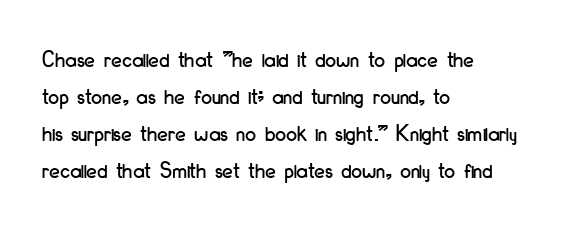
The image shows 24 px text type, upright; set left-aligned, normal line spacing (1.54x), normal letter spacing, not underlined.
